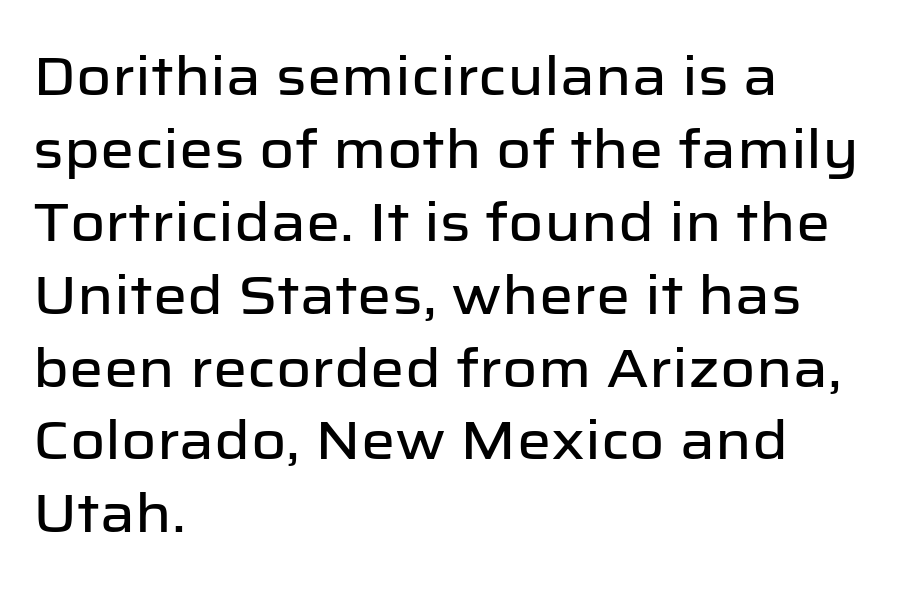
Note the varied advance widths — an 'i' is clearly narrower than an 'm'. Letterform terminals end flat and unadorned throughout the passage. Quick note: not italic, upright. Interline gaps are of average width in this sample. Beneath every word, the page is bare. These lines stack with their left ends in a neat column.
